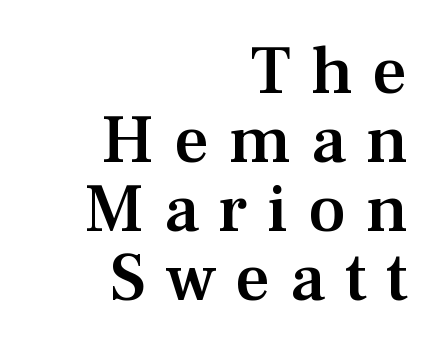
The image shows 69 px semibold serif type, upright; set right-aligned, tight line spacing (1.0x), unusually wide letter spacing (+0.28 em), not underlined; medium stroke contrast and a medium x-height.
